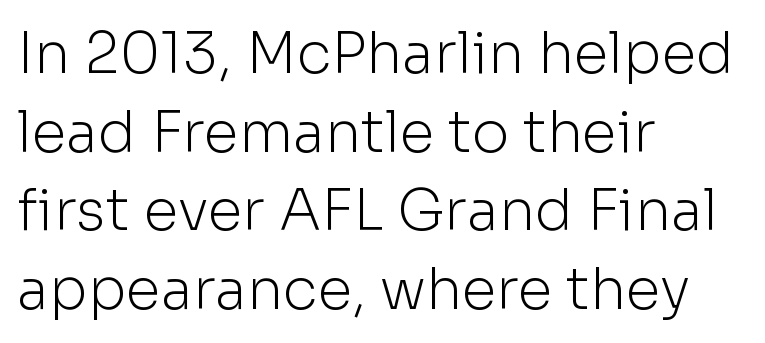
This sample has the flowing, uneven cadence of proportional lettering. The font's upright variant was chosen for this text. Characters follow at the spacing the type designer built in. Is the stroke heavy? The answer is a plain regular-or-lighter. The passage shown is typeset with a sans-serif family. Underline: absent.
